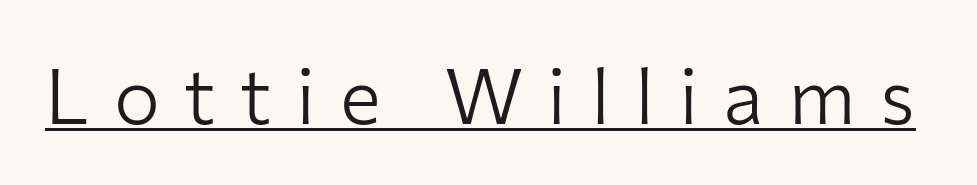
The image shows 77 px light sans-serif type, upright; set unusually wide letter spacing (+0.32 em), underlined; low stroke contrast and a medium x-height.
